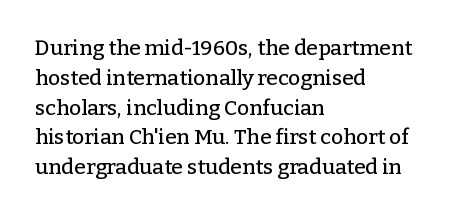
The image shows 21 px text type, upright; set left-aligned, normal line spacing (1.42x), normal letter spacing, not underlined.
